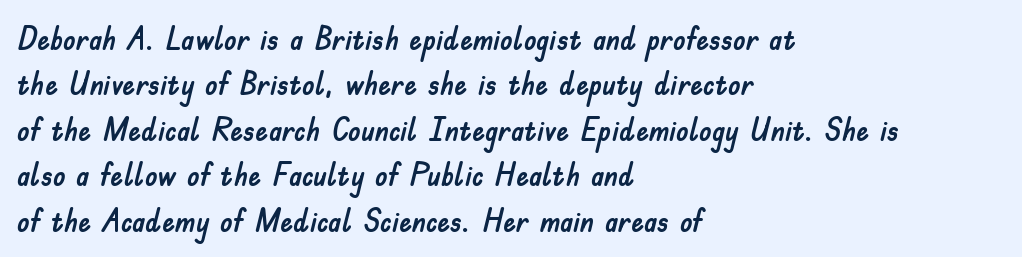
Q: Is the text italic (slanted)? A: Yes.
Q: Is the typeface a serif or a sans-serif typeface? A: Sans-serif.
Q: Is the text underlined? A: No.
Q: How is the paragraph aligned? A: Left-aligned.
Q: Is the spacing between letters normal or unusually wide? A: Normal.
Q: Is the spacing between lines tight, normal or loose? A: Normal.
Q: Width (condensed, normal, or wide)? A: Normal.
Q: Stroke contrast? A: Low.
Q: x-height? A: Small.
Q: Monospaced? A: No.
